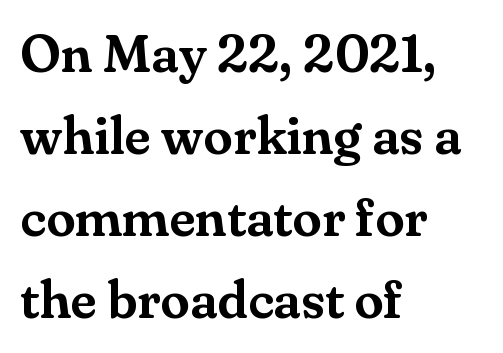
Q: Is the text italic (slanted)? A: No, it is upright.
Q: Is the typeface a serif or a sans-serif typeface? A: Serif.
Q: Is the text underlined? A: No.
Q: How is the paragraph aligned? A: Left-aligned.
Q: Is the spacing between letters normal or unusually wide? A: Normal.
Q: Is the spacing between lines tight, normal or loose? A: Normal.
Q: Width (condensed, normal, or wide)? A: Normal.
Q: Stroke contrast? A: Medium.
Q: x-height? A: Small.
Q: Monospaced? A: No.
